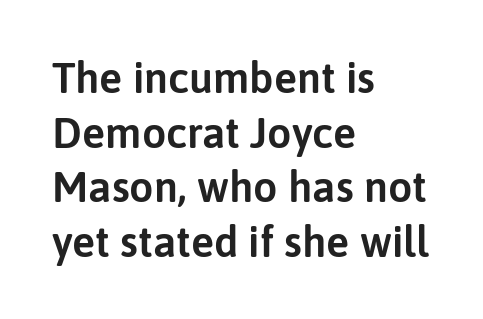
Q: Is the text italic (slanted)? A: No, it is upright.
Q: Is the typeface a serif or a sans-serif typeface? A: Sans-serif.
Q: Is the text underlined? A: No.
Q: How is the paragraph aligned? A: Left-aligned.
Q: Is the spacing between letters normal or unusually wide? A: Normal.
Q: Is the spacing between lines tight, normal or loose? A: Normal.
Q: Width (condensed, normal, or wide)? A: Normal.
Q: Stroke contrast? A: Low.
Q: x-height? A: Medium.
Q: Monospaced? A: No.
